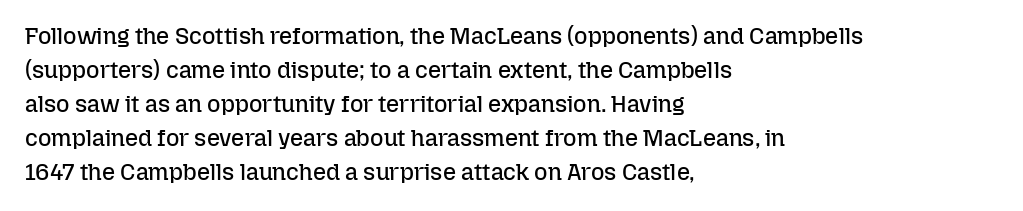
Q: Is the text bold? A: No.
Q: Is the text italic (slanted)? A: No, it is upright.
Q: Is the text underlined? A: No.
Q: How is the paragraph aligned? A: Left-aligned.
Q: Is the spacing between letters normal or unusually wide? A: Normal.
Q: Is the spacing between lines tight, normal or loose? A: Normal.
